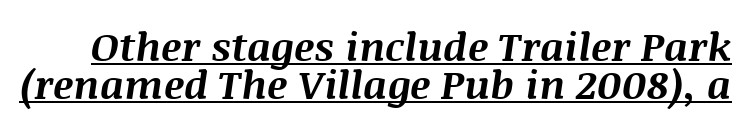
The image shows 40 px bold type, italic (leaning right); set tight line spacing (0.96x), normal letter spacing, underlined; medium stroke contrast and a large x-height.
